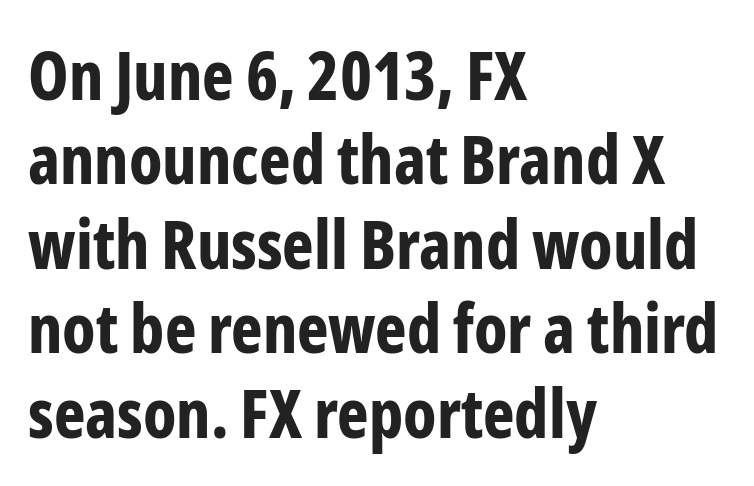
{"serif": "no", "italic": "no", "bold": "yes", "weight": "bold", "width": "condensed", "stroke_contrast": "low", "x_height": "medium", "monospaced": "no", "underline": "no", "align": "left", "line_spacing": "normal", "line_spacing_ratio": 1.26, "letter_spacing": "normal", "letter_spacing_em": 0.0, "glyph_px": 67}
